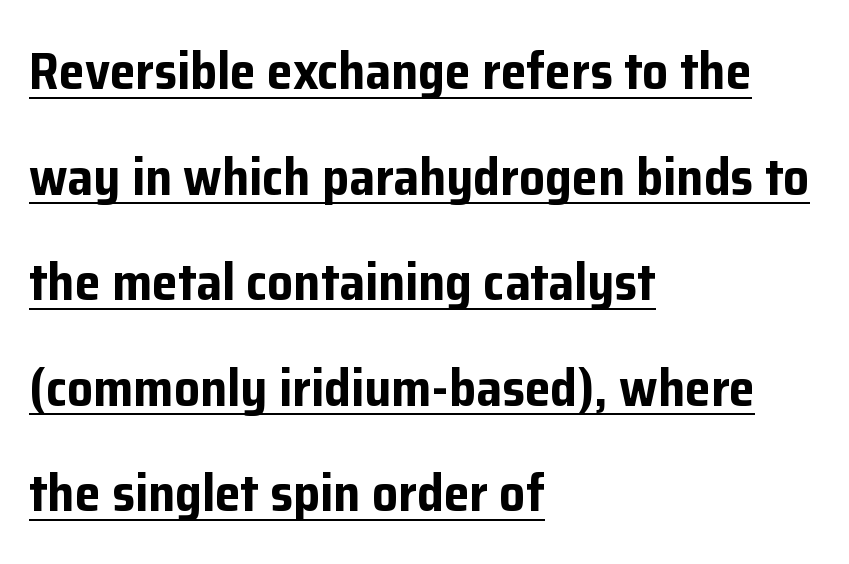
The image shows 52 px bold sans-serif type, upright; set left-aligned, loose line spacing (2.03x), normal letter spacing, underlined; low stroke contrast and a medium x-height.
